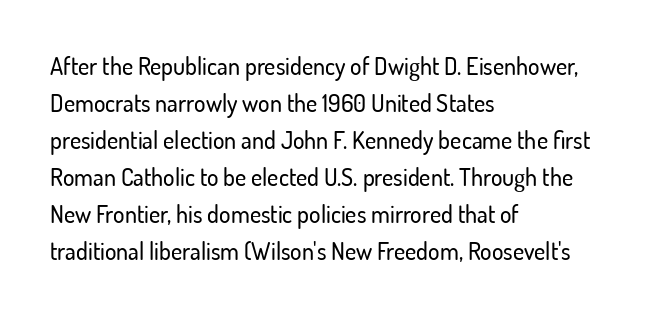
This is roman type, the default non-slanted kind. The lines in this sample share a left origin and differ only in where they stop. Glance below the letters and you will spot only blank space. The line-height multiplier appears to be the usual default. No extra tracking has been applied to these lines.
